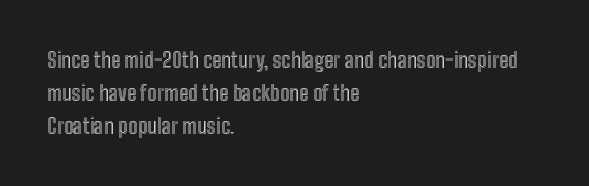
The image shows 21 px text type, upright; set left-aligned, normal line spacing (1.56x), normal letter spacing, not underlined.
